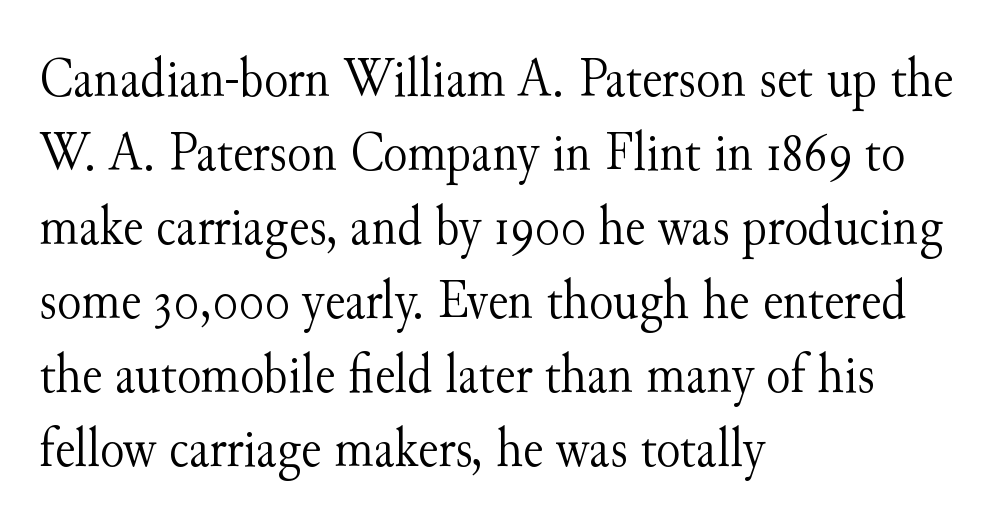
{"serif": "yes", "italic": "no", "bold": "no", "weight": "light", "width": "normal", "stroke_contrast": "medium", "x_height": "small", "monospaced": "no", "underline": "no", "align": "left", "line_spacing": "normal", "line_spacing_ratio": 1.32, "letter_spacing": "normal", "letter_spacing_em": 0.0, "glyph_px": 56}
